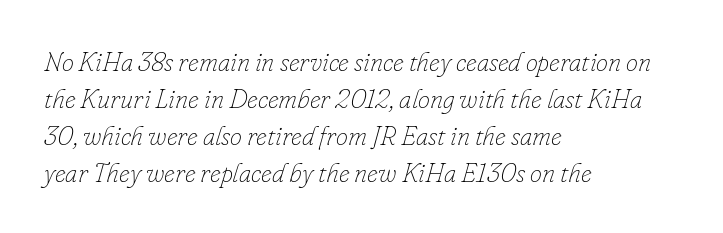
These lines keep a tight, regular rhythm from letter to letter. Anything drawn beneath the words? Only blank space. Interline gaps are of average width in this sample. A student would call this left alignment; a typographer would say flush left, rag right. Emphasis-style slanted type is in use. The font sits on the lighter half of the weight spectrum, regular included.
